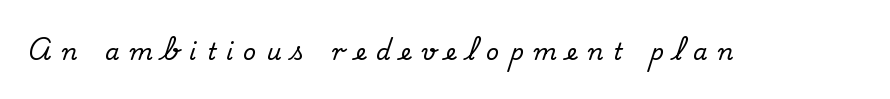
The image shows 23 px text type; set unusually wide letter spacing (+0.45 em), not underlined.
